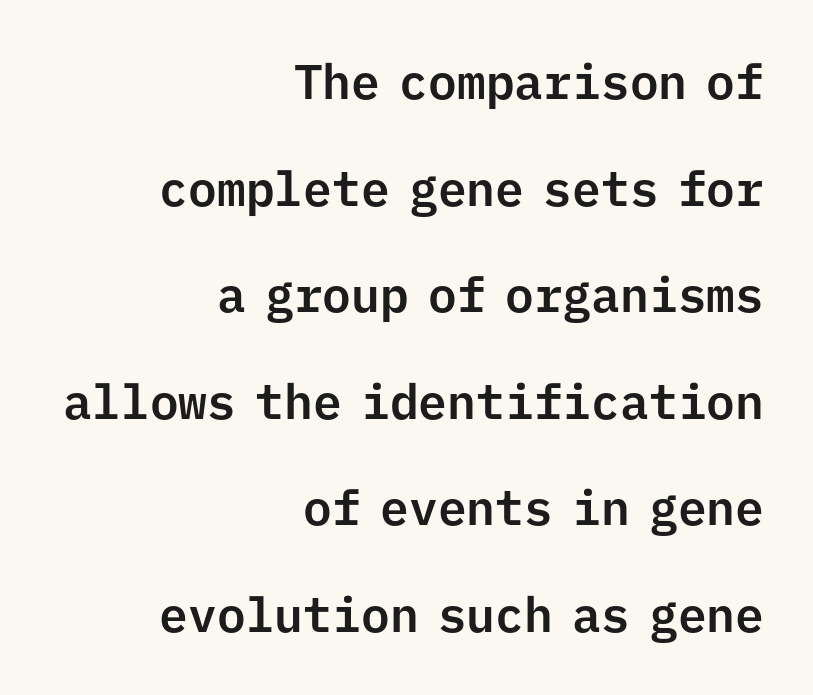
Check under the words: just untouched page. Nothing sits at the stroke ends, so this counts as sans-serif. Compared with a flush-left layout, this one pins lines to the opposite, right side. One glance says open: line gaps are wider than usual. Designer's note — italics off, roman on. The rendering uses typewriter-style spacing with identical character cells.
